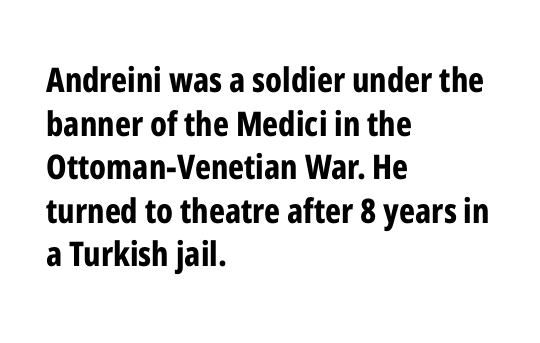
The image shows 34 px bold, condensed sans-serif type, upright; set left-aligned, normal line spacing (1.28x), normal letter spacing, not underlined; low stroke contrast and a medium x-height.
